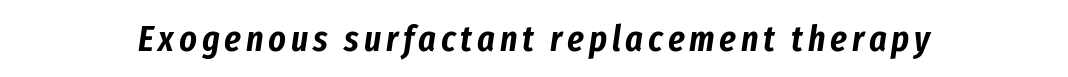
{"italic": "yes", "lean": "right", "slant_degrees": 8, "width": "condensed", "stroke_contrast": "low", "x_height": "medium", "monospaced": "no", "underline": "no", "glyph_px": 37}
